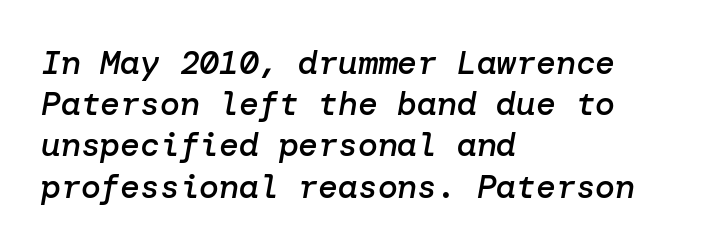
The image shows 33 px semibold type, italic (leaning right); set left-aligned, normal line spacing (1.25x), normal letter spacing, not underlined; low stroke contrast and a medium x-height.
